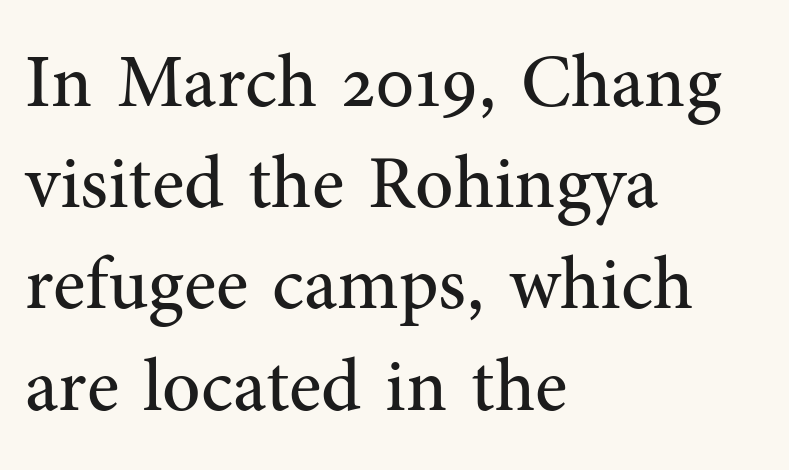
Just letters on the line, the space beneath them empty. Casual observation: everything's shoved over to the left. A light-to-regular cut is what we see here. Each new line begins a customary step beneath the previous one. Default kerning and tracking; the words read as compact shapes.
